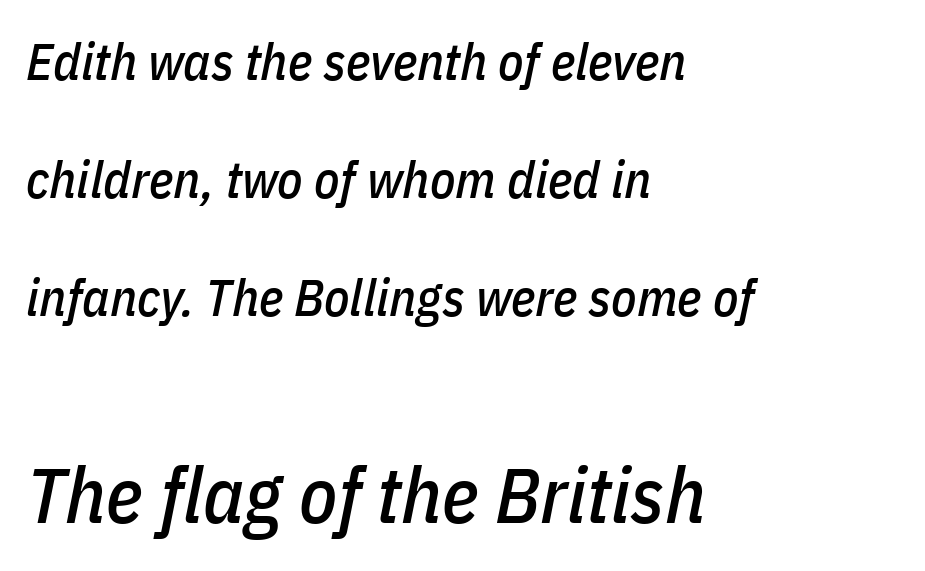
The image shows 78 px condensed type, italic (leaning right); set left-aligned, loose line spacing (2.27x), normal letter spacing, not underlined; the second (bottom) block is 1.5x larger; low stroke contrast and a medium x-height.
